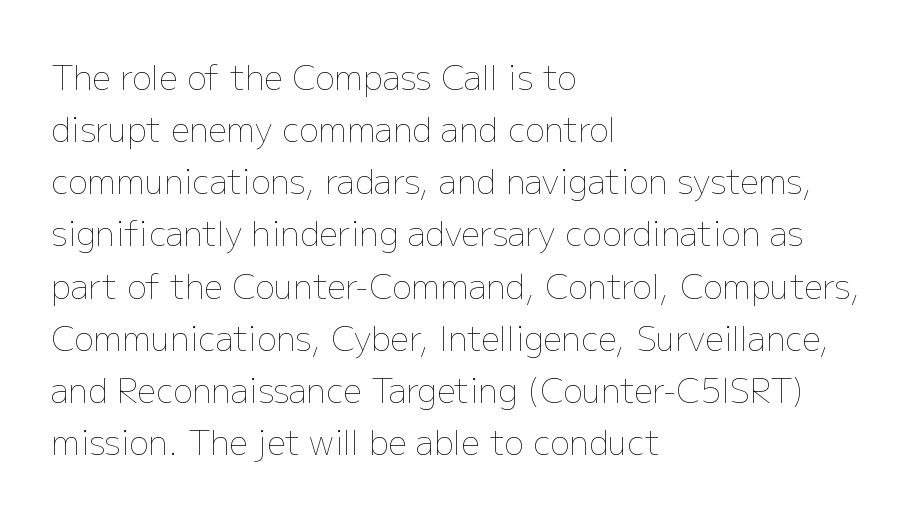
{"italic": "no", "bold": "no", "weight": "thin", "width": "normal", "stroke_contrast": "low", "x_height": "medium", "monospaced": "no", "underline": "no", "align": "left", "line_spacing": "normal", "line_spacing_ratio": 1.58, "letter_spacing": "normal", "letter_spacing_em": 0.0, "glyph_px": 33}
